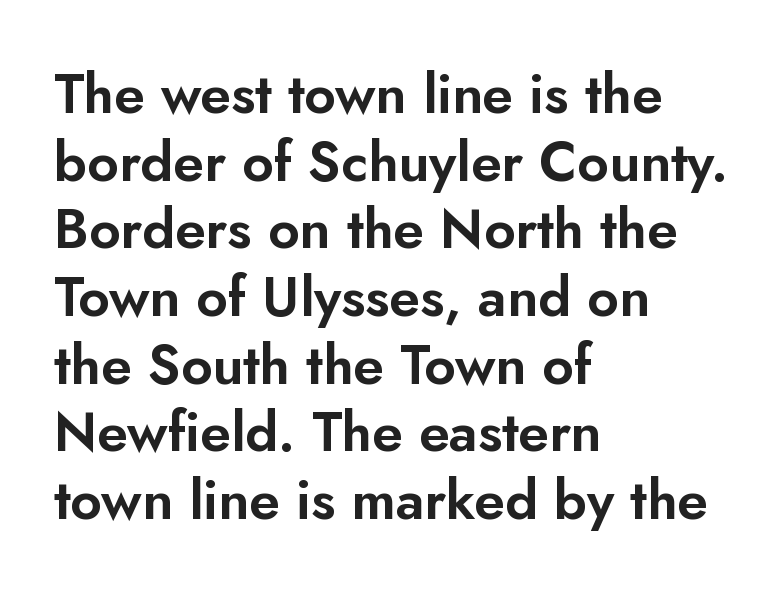
These lines are composed in type without serifs. Spacing verdict: proportional, widths tailored to each character. The lettering holds an erect, upright posture throughout. The words here are not underlined. Typeset ragged right — the left edge is the straight one. Look at the tracking — it's just the regular setting, nothing added.
